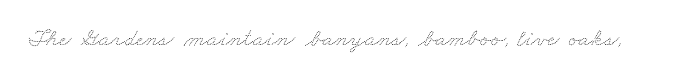
Q: Is the text bold? A: No.
Q: Is the text underlined? A: No.
Q: Is the spacing between letters normal or unusually wide? A: Normal.
